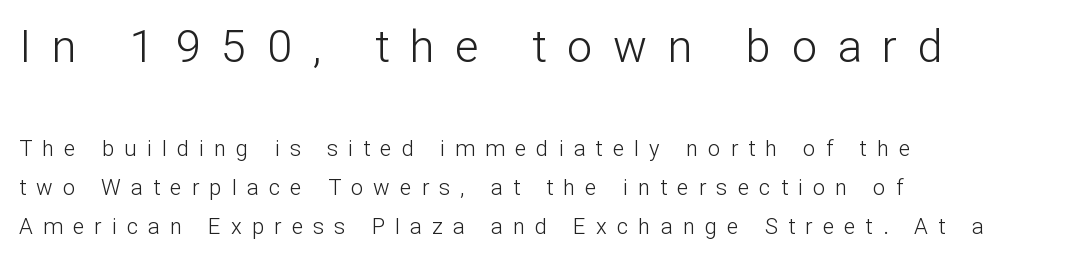
{"serif": "no", "italic": "no", "bold": "no", "weight": "light", "width": "normal", "stroke_contrast": "low", "x_height": "medium", "monospaced": "no", "underline": "no", "align": "left", "line_spacing_ratio": 1.77, "letter_spacing": "wide", "letter_spacing_em": 0.46, "larger_block": "first", "size_ratio": 2.05, "glyph_px": 45}
